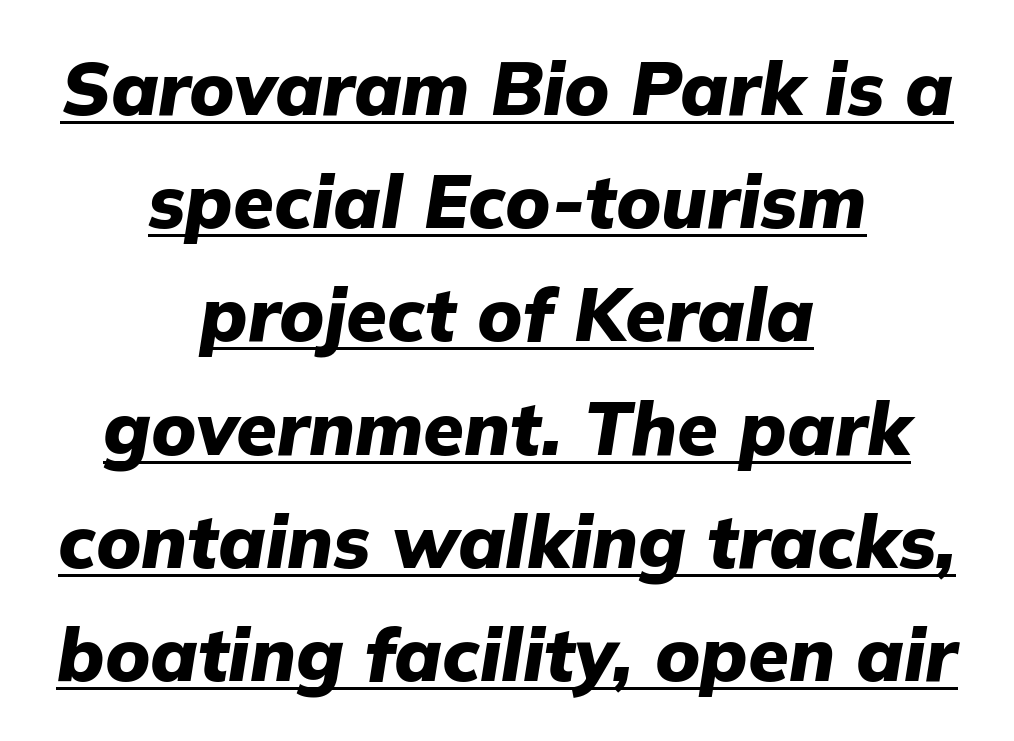
Q: Is the text bold? A: Yes.
Q: Is the text italic (slanted)? A: Yes, it leans right by about 9 degrees.
Q: Is the text underlined? A: Yes.
Q: How is the paragraph aligned? A: Centered.
Q: Is the spacing between letters normal or unusually wide? A: Normal.
Q: Is the spacing between lines tight, normal or loose? A: Normal.
Q: Width (condensed, normal, or wide)? A: Normal.
Q: Stroke contrast? A: Low.
Q: x-height? A: Medium.
Q: Monospaced? A: No.
